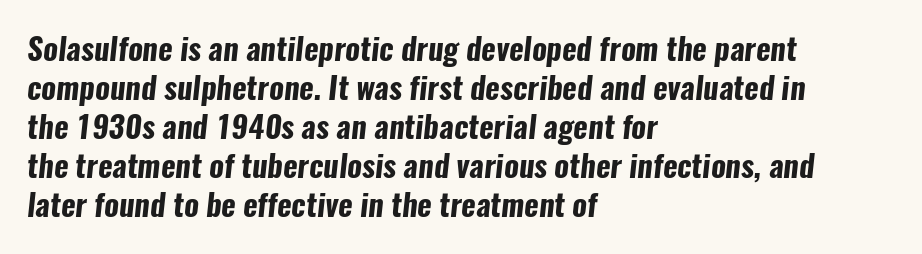
Q: Is the text bold? A: Yes.
Q: Is the typeface a serif or a sans-serif typeface? A: Sans-serif.
Q: Is the text underlined? A: No.
Q: How is the paragraph aligned? A: Left-aligned.
Q: Is the spacing between letters normal or unusually wide? A: Normal.
Q: Is the spacing between lines tight, normal or loose? A: Normal.
Q: Width (condensed, normal, or wide)? A: Condensed.
Q: Stroke contrast? A: Low.
Q: x-height? A: Medium.
Q: Monospaced? A: No.
